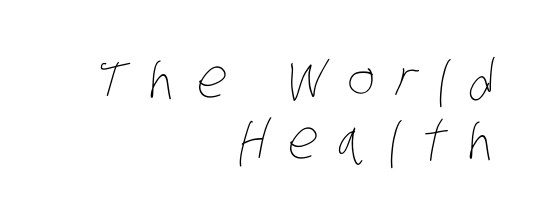
{"bold": "no", "weight": "thin", "width": "condensed", "stroke_contrast": "low", "x_height": "large", "monospaced": "no", "underline": "no", "align": "right", "line_spacing": "tight", "line_spacing_ratio": 1.15, "letter_spacing": "wide", "letter_spacing_em": 0.4, "glyph_px": 53}
